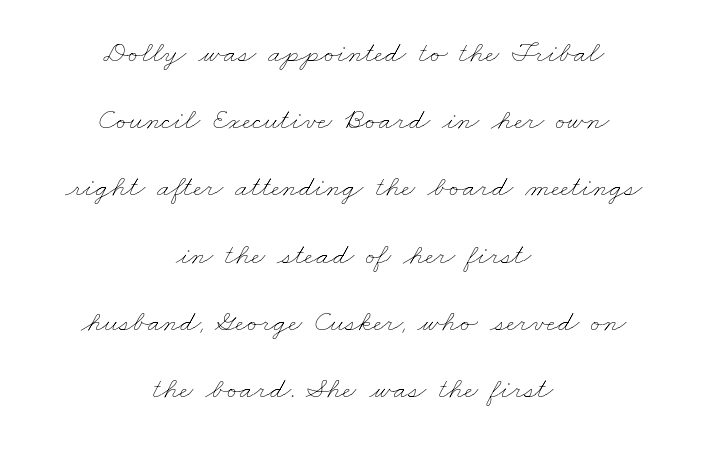
Spacing verdict: proportional, widths tailored to each character. Lines of text with bare space underneath. The font sits on the lighter half of the weight spectrum, regular included. What's the leading like? Stretched, with rows far apart. No extra tracking has been applied to these lines. In CSS terms this would be text-align: center.
